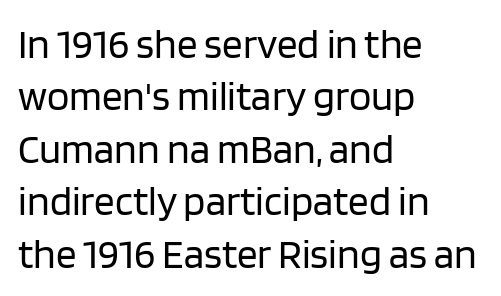
The image shows 41 px regular-weight sans-serif type, upright; set left-aligned, normal line spacing (1.28x), normal letter spacing, not underlined; low stroke contrast and a large x-height.
